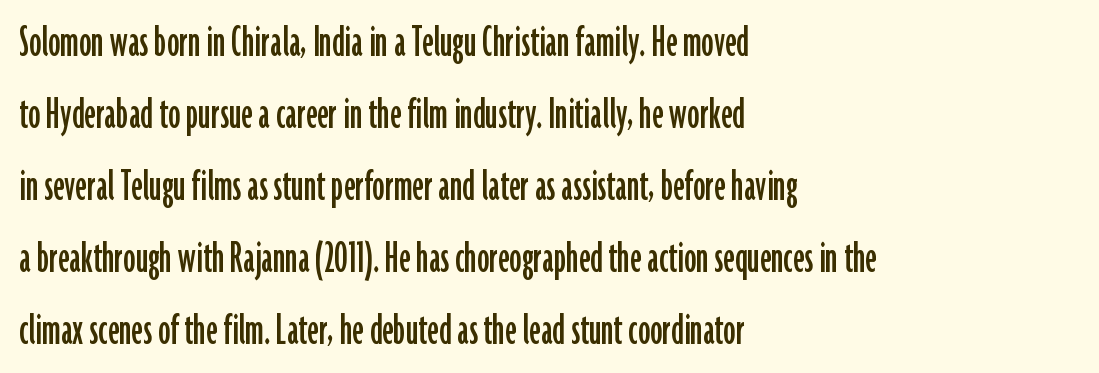
The image shows 49 px condensed sans-serif type, upright; set left-aligned, normal line spacing (1.47x), normal letter spacing, not underlined; low stroke contrast and a medium x-height.
